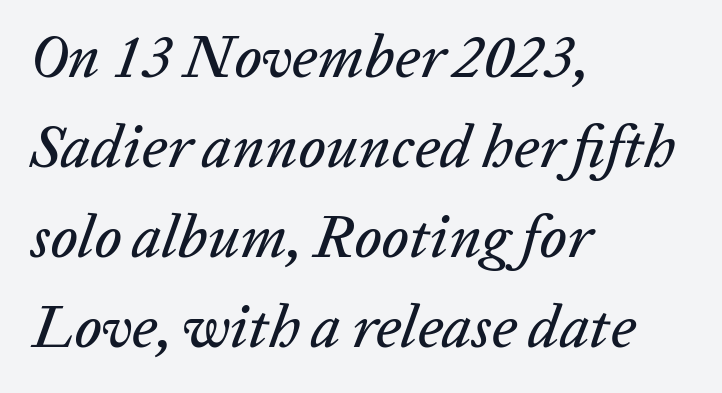
{"italic": "yes", "lean": "right", "slant_degrees": 20, "width": "normal", "stroke_contrast": "low", "x_height": "medium", "monospaced": "no", "underline": "no", "align": "left", "line_spacing": "normal", "line_spacing_ratio": 1.5, "letter_spacing": "normal", "letter_spacing_em": 0.0, "glyph_px": 60}
